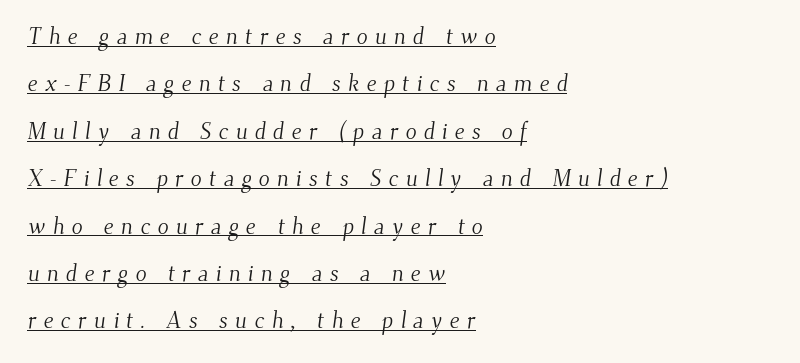
The tracking jumps out immediately: characters are airy and widely separated. Heft: none added — not bold. The designer dialed line spacing up above the default. The passage shown is underscored from start to finish. The paragraph has a hard left edge and a soft right edge.
